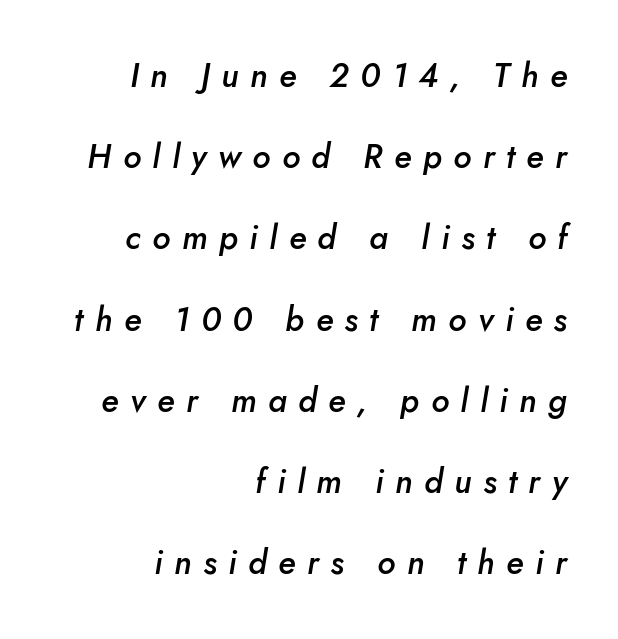
The image shows 33 px semibold type, italic (leaning right); set right-aligned, loose line spacing (2.46x), unusually wide letter spacing (+0.35 em), not underlined; low stroke contrast and a small x-height.
